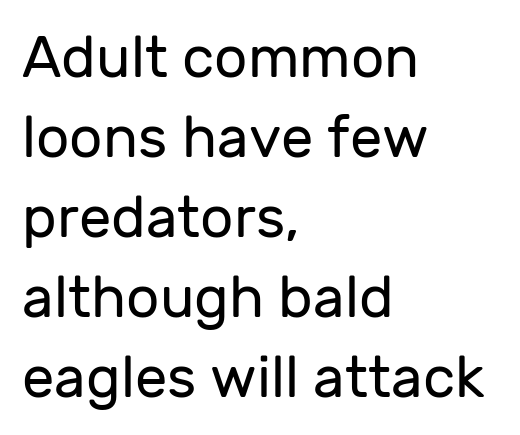
Q: Is the text bold? A: No.
Q: Is the text italic (slanted)? A: No, it is upright.
Q: Is the typeface a serif or a sans-serif typeface? A: Sans-serif.
Q: Is the text underlined? A: No.
Q: How is the paragraph aligned? A: Left-aligned.
Q: Is the spacing between letters normal or unusually wide? A: Normal.
Q: Is the spacing between lines tight, normal or loose? A: Normal.
Q: Width (condensed, normal, or wide)? A: Normal.
Q: Stroke contrast? A: Low.
Q: x-height? A: Medium.
Q: Monospaced? A: No.
